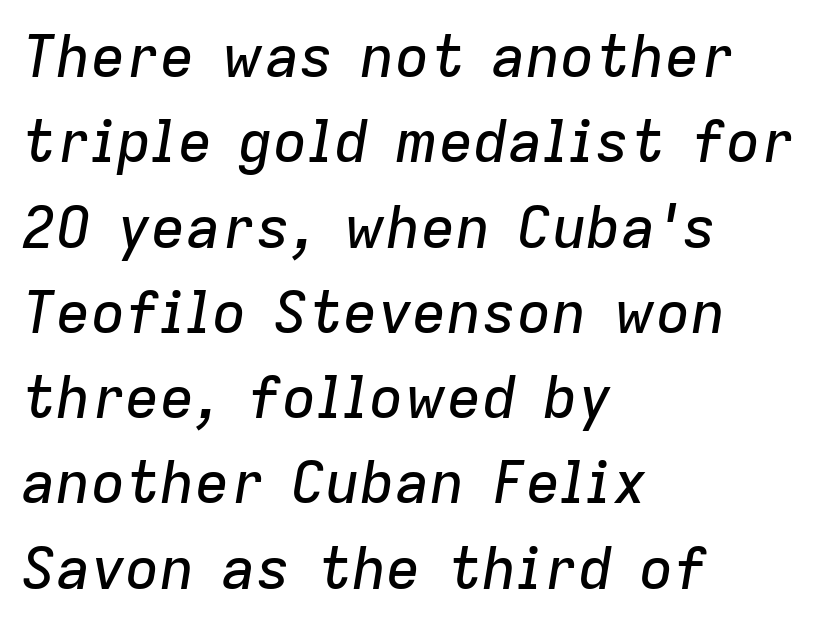
{"italic": "yes", "lean": "right", "slant_degrees": 9, "width": "normal", "stroke_contrast": "low", "x_height": "medium", "monospaced": "no", "underline": "no", "align": "left", "line_spacing": "normal", "line_spacing_ratio": 1.47, "letter_spacing": "normal", "letter_spacing_em": 0.0, "glyph_px": 58}
